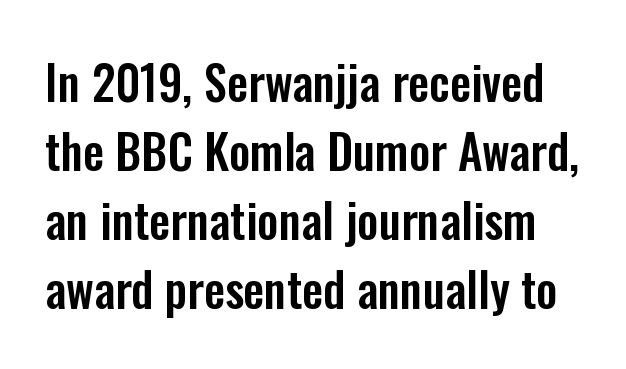
The image shows 47 px condensed sans-serif type, upright; set normal line spacing (1.47x), normal letter spacing, not underlined; low stroke contrast and a medium x-height.
